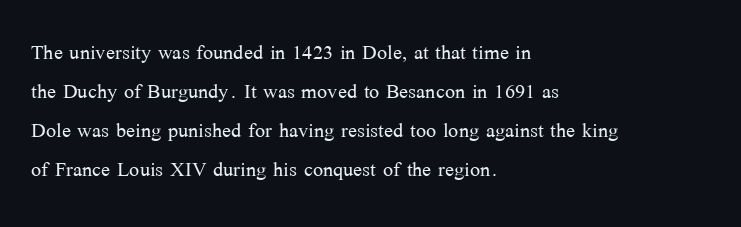
The image shows 27 px text type, upright; set left-aligned, normal line spacing (1.45x), normal letter spacing, not underlined.
